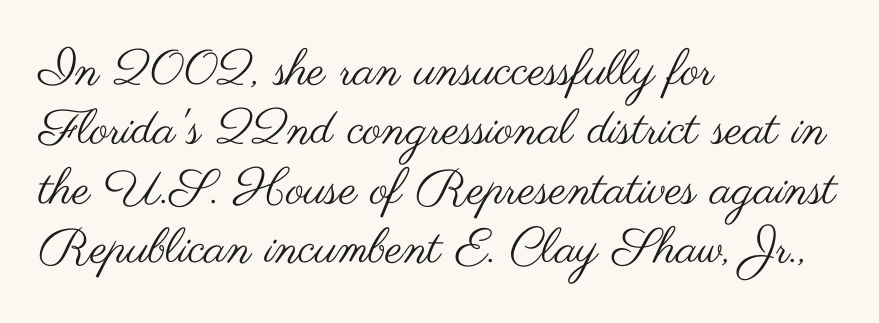
Q: Is the text bold? A: No.
Q: Is the text italic (slanted)? A: Yes.
Q: Is the typeface a serif or a sans-serif typeface? A: Sans-serif.
Q: Is the text underlined? A: No.
Q: How is the paragraph aligned? A: Left-aligned.
Q: Is the spacing between letters normal or unusually wide? A: Normal.
Q: Width (condensed, normal, or wide)? A: Wide.
Q: Stroke contrast? A: Medium.
Q: x-height? A: Small.
Q: Monospaced? A: No.
